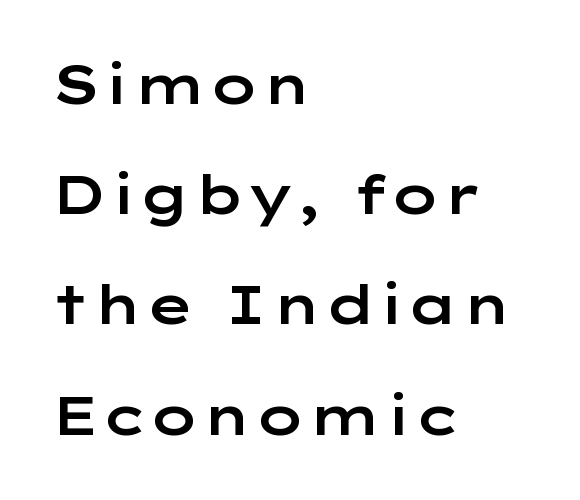
Regarding leading, the lines here are spaced well apart. The face used here is proportionally spaced, like ordinary book or web type. The type sits square on the baseline with zero lean. Casual observation: everything's shoved over to the left.
